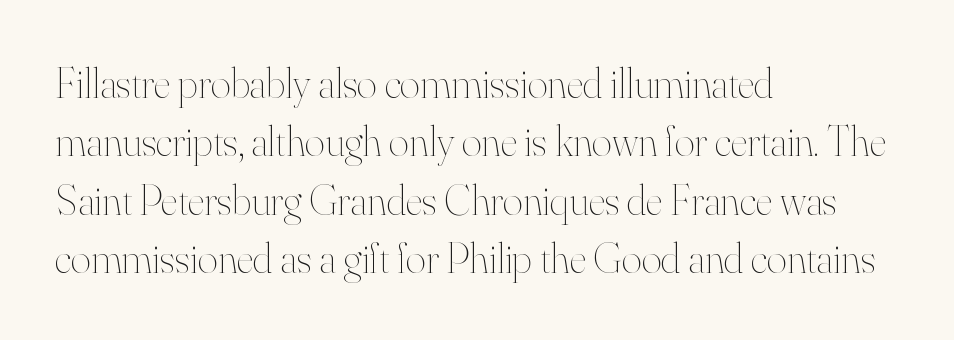
Is the stroke heavy? The answer is a plain regular-or-lighter. This is the regular roman posture of the typeface. Just letters on the line, the space beneath them empty. Here the glyphs are tracked normally, forming tight word shapes. Interline gaps are of average width in this sample. Line beginnings align vertically; line endings do not.
